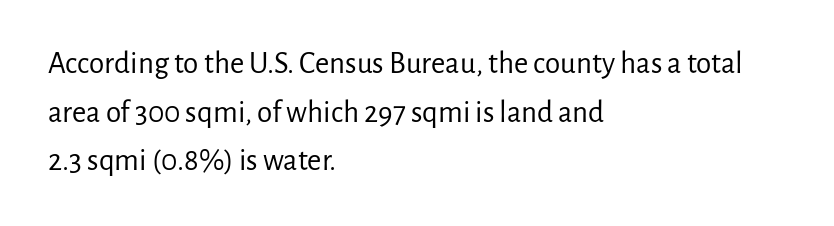
Compared with a typical body face, this is equally light or lighter still. Teacher's note: observe the even left margin — that is flush-left alignment. Is this a fixed-width face? No — the glyphs have proportional, varying widths. The letters stand straight up with perfectly vertical stems. This sample uses plain, unmodified letter spacing.
